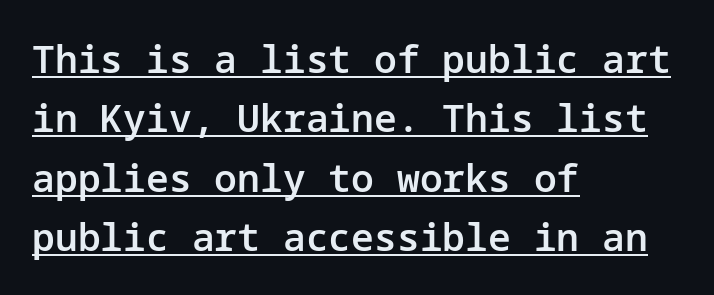
{"serif": "no", "italic": "no", "bold": "semi", "weight": "semibold", "width": "normal", "stroke_contrast": "low", "x_height": "medium", "underline": "yes", "align": "left", "line_spacing": "normal", "line_spacing_ratio": 1.56, "letter_spacing": "normal", "letter_spacing_em": 0.0, "glyph_px": 38}
